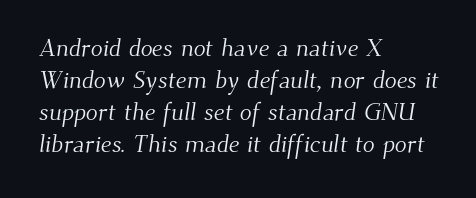
{"bold": "no", "underline": "no", "align": "left", "line_spacing": "normal", "line_spacing_ratio": 1.28, "letter_spacing": "normal", "letter_spacing_em": 0.0, "glyph_px": 25}
